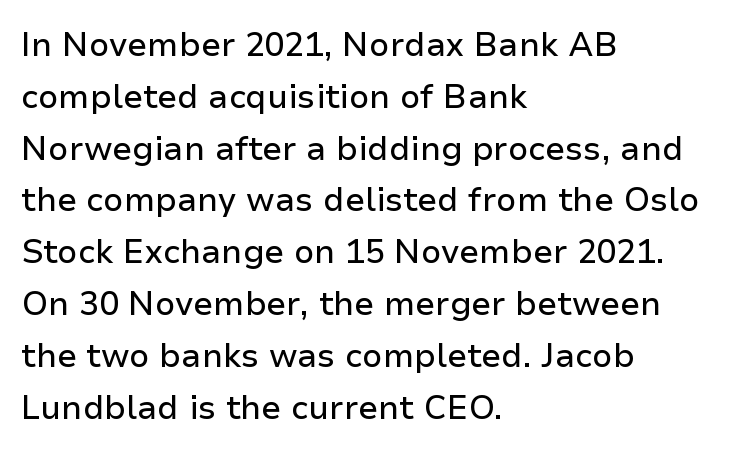
The foot of each line stays bare and open. The type sits square on the baseline with zero lean. The lines are quadded left. The rendering keeps characters at their native spacing. Regarding serifs, this sample does without them.
